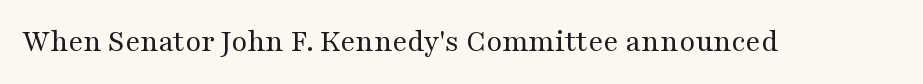
{"serif": "yes", "italic": "no", "bold": "no", "weight": "regular", "width": "wide", "stroke_contrast": "medium", "x_height": "medium", "monospaced": "no", "underline": "no", "letter_spacing": "normal", "letter_spacing_em": 0.0, "glyph_px": 32}
